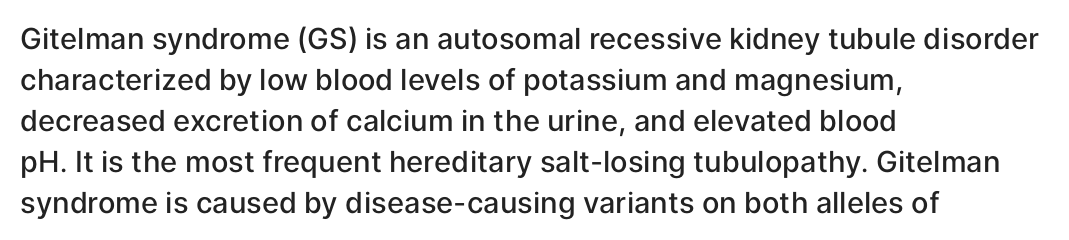
Q: Is the text bold? A: Semi-bold.
Q: Is the text italic (slanted)? A: No, it is upright.
Q: Is the typeface a serif or a sans-serif typeface? A: Sans-serif.
Q: Is the text underlined? A: No.
Q: How is the paragraph aligned? A: Left-aligned.
Q: Is the spacing between letters normal or unusually wide? A: Normal.
Q: Is the spacing between lines tight, normal or loose? A: Normal.
Q: Width (condensed, normal, or wide)? A: Normal.
Q: Stroke contrast? A: Low.
Q: x-height? A: Medium.
Q: Monospaced? A: No.
